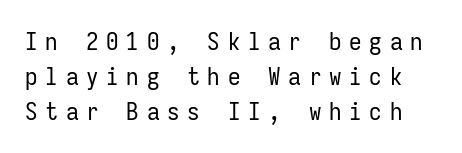
{"italic": "no", "bold": "no", "underline": "no", "line_spacing": "normal", "line_spacing_ratio": 1.4, "letter_spacing": "wide", "letter_spacing_em": 0.31, "glyph_px": 25}
